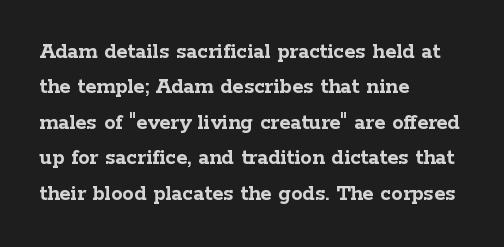
{"italic": "no", "bold": "yes", "underline": "no", "align": "left", "line_spacing": "normal", "line_spacing_ratio": 1.54, "letter_spacing": "normal", "letter_spacing_em": 0.0, "glyph_px": 23}
